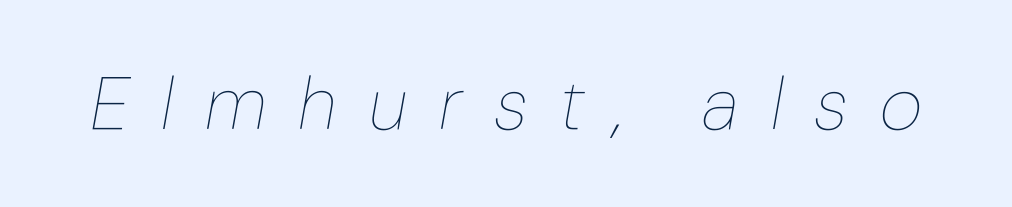
Underline: absent. No chunkiness to these letters — they're not bold. Spacing between characters has been opened up far beyond the box default. When letters slant like this, we call the style italic.
